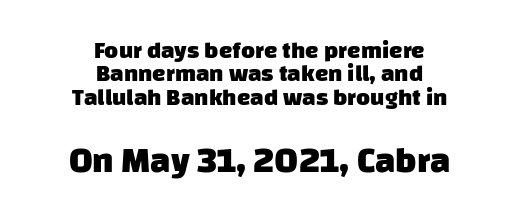
Q: Is the text bold? A: Yes.
Q: Is the typeface a serif or a sans-serif typeface? A: Sans-serif.
Q: Is the text underlined? A: No.
Q: How is the paragraph aligned? A: Centered.
Q: Is the spacing between letters normal or unusually wide? A: Normal.
Q: Is the spacing between lines tight, normal or loose? A: Tight.
Q: Which block of text is set in a larger size, the first (top) or the second (bottom)? A: The second (bottom) one.
Q: Width (condensed, normal, or wide)? A: Normal.
Q: Stroke contrast? A: Low.
Q: x-height? A: Large.
Q: Monospaced? A: No.
